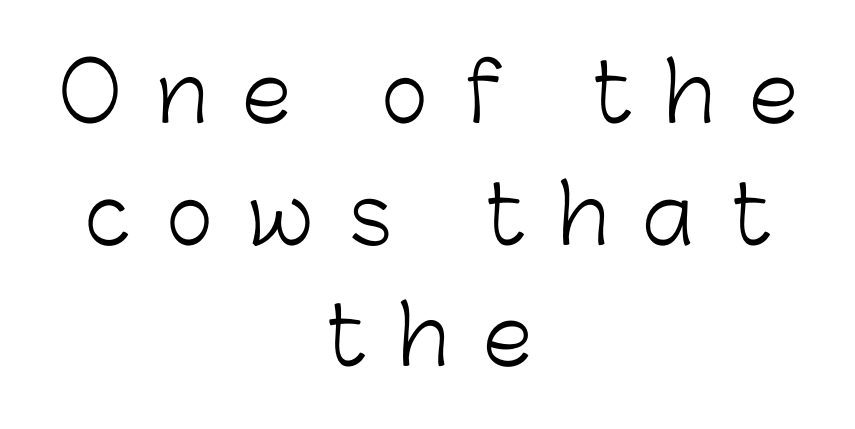
{"serif": "no", "italic": "no", "bold": "no", "weight": "light", "width": "normal", "stroke_contrast": "low", "x_height": "medium", "monospaced": "no", "underline": "no", "align": "center", "line_spacing": "normal", "line_spacing_ratio": 1.52, "letter_spacing": "wide", "letter_spacing_em": 0.44, "glyph_px": 80}
